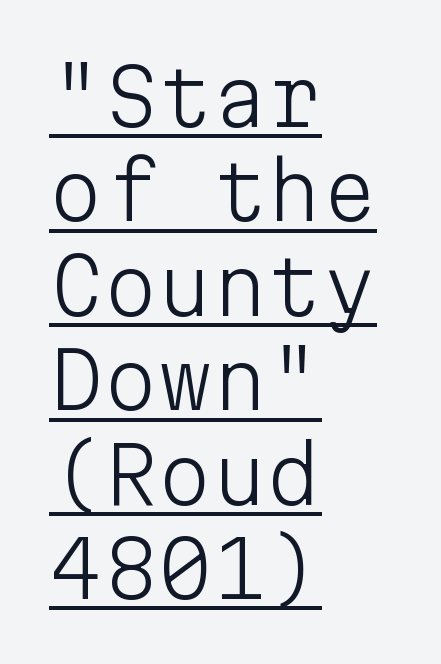
The image shows 78 px light sans-serif type, upright, monospaced; set left-aligned, line spacing 1.21x, normal letter spacing, underlined; low stroke contrast and a medium x-height.
